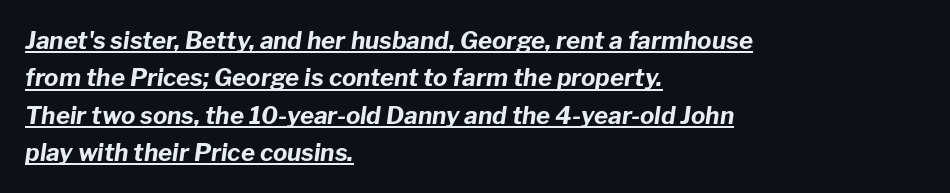
The image shows 24 px bold type, italic (leaning right); set left-aligned, normal line spacing (1.56x), normal letter spacing, underlined.
